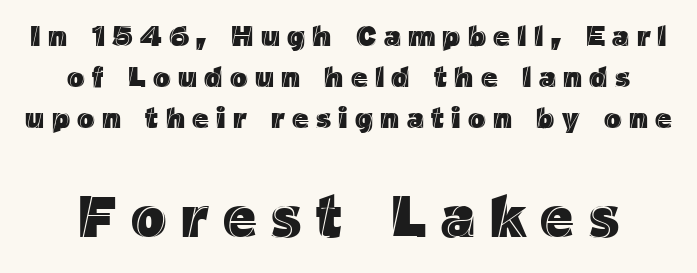
{"italic": "no", "width": "normal", "x_height": "medium", "monospaced": "no", "underline": "no", "line_spacing": "normal", "line_spacing_ratio": 1.42, "letter_spacing": "wide", "letter_spacing_em": 0.25, "larger_block": "second", "size_ratio": 2.0, "glyph_px": 58}
